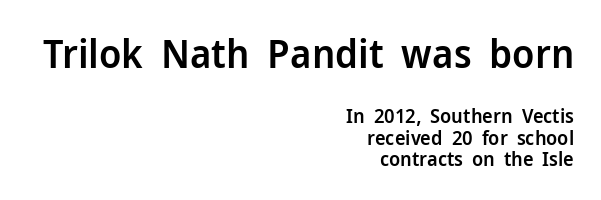
Q: Is the text bold? A: Semi-bold.
Q: Is the text italic (slanted)? A: No, it is upright.
Q: Is the typeface a serif or a sans-serif typeface? A: Sans-serif.
Q: Is the text underlined? A: No.
Q: How is the paragraph aligned? A: Right-aligned.
Q: Is the spacing between letters normal or unusually wide? A: Normal.
Q: Is the spacing between lines tight, normal or loose? A: Tight.
Q: Which block of text is set in a larger size, the first (top) or the second (bottom)? A: The first (top) one.
Q: Width (condensed, normal, or wide)? A: Normal.
Q: Stroke contrast? A: Low.
Q: x-height? A: Medium.
Q: Monospaced? A: No.
